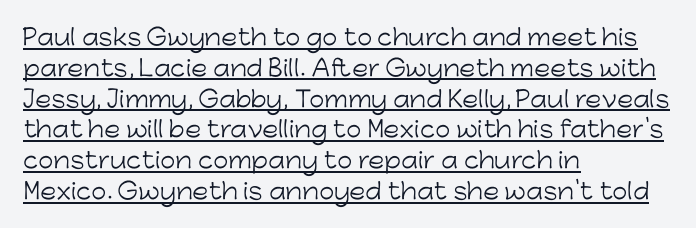
{"italic": "no", "bold": "no", "underline": "yes", "align": "left", "line_spacing": "normal", "line_spacing_ratio": 1.4, "letter_spacing": "normal", "letter_spacing_em": 0.0, "glyph_px": 22}
